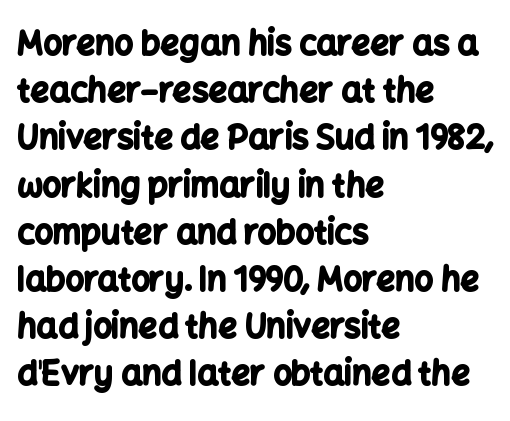
The image shows 33 px bold sans-serif type, upright; set left-aligned, normal line spacing (1.43x), normal letter spacing, not underlined; low stroke contrast and a medium x-height.
